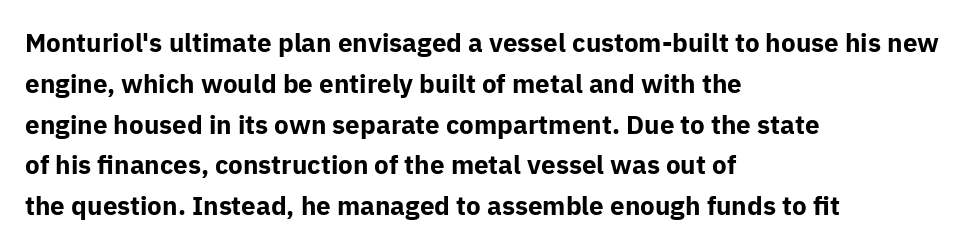
The image shows 26 px bold type, upright; set left-aligned, normal line spacing (1.57x), normal letter spacing, not underlined.
